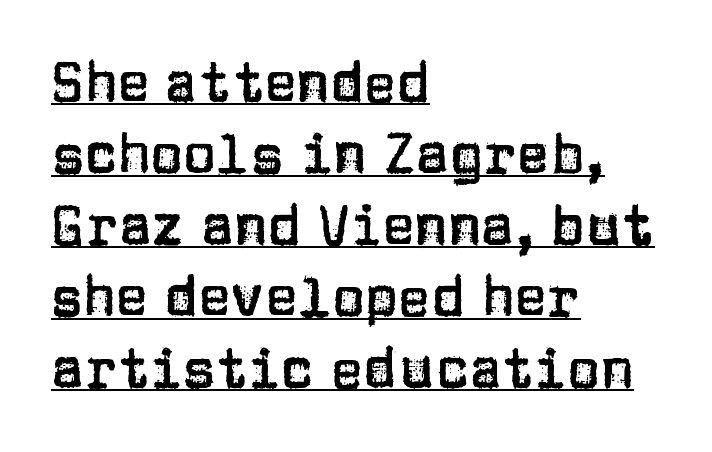
Q: Is the text italic (slanted)? A: No, it is upright.
Q: Is the typeface a serif or a sans-serif typeface? A: Sans-serif.
Q: Is the text underlined? A: Yes.
Q: How is the paragraph aligned? A: Left-aligned.
Q: Is the spacing between letters normal or unusually wide? A: Normal.
Q: Is the spacing between lines tight, normal or loose? A: Normal.
Q: Width (condensed, normal, or wide)? A: Normal.
Q: Stroke contrast? A: Low.
Q: x-height? A: Large.
Q: Monospaced? A: No.
